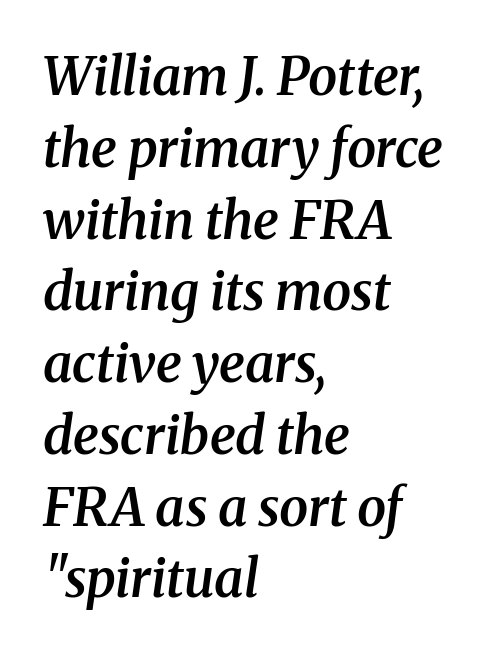
Students, observe: this is what conventionally led text looks like. The rendering keeps characters at their native spacing. Each letter keeps its own natural width here, so spacing adapts to shape. Type style note: has serifs.
